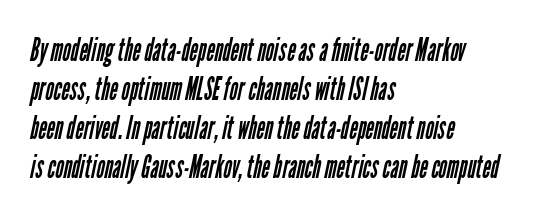
Q: Is the text bold? A: No.
Q: Is the typeface a serif or a sans-serif typeface? A: Sans-serif.
Q: Is the text underlined? A: No.
Q: How is the paragraph aligned? A: Left-aligned.
Q: Is the spacing between letters normal or unusually wide? A: Normal.
Q: Width (condensed, normal, or wide)? A: Condensed.
Q: Stroke contrast? A: Low.
Q: x-height? A: Medium.
Q: Monospaced? A: No.
